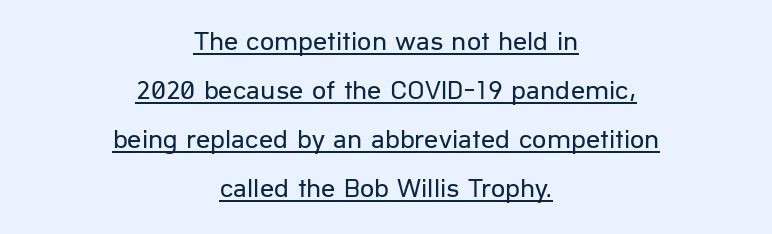
Looks like someone drew a line under every word here. No italicization has been applied; the sample stays upright. Is the block centered? Yes — each line is placed symmetrically about the middle. Do the characters align in a grid? No, the font is proportional. Characters follow at the spacing the type designer built in.
